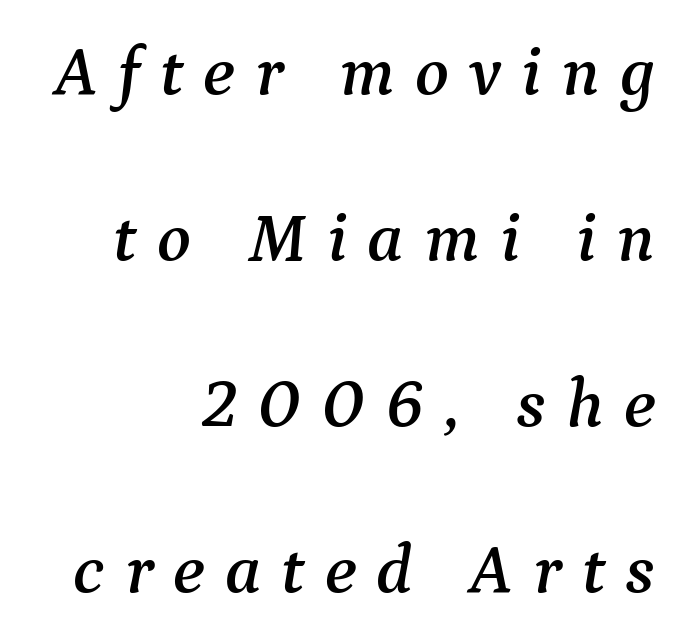
The horizontal fit of the characters is loose and conspicuously gappy. The text block is weighted toward the right margin, trailing off unevenly leftward. Each letter keeps its own natural width here, so spacing adapts to shape. Beneath every word, the page is bare. I'd call this a serif setting — the letters wear small feet. The rendering applies a slant to the glyphs.
